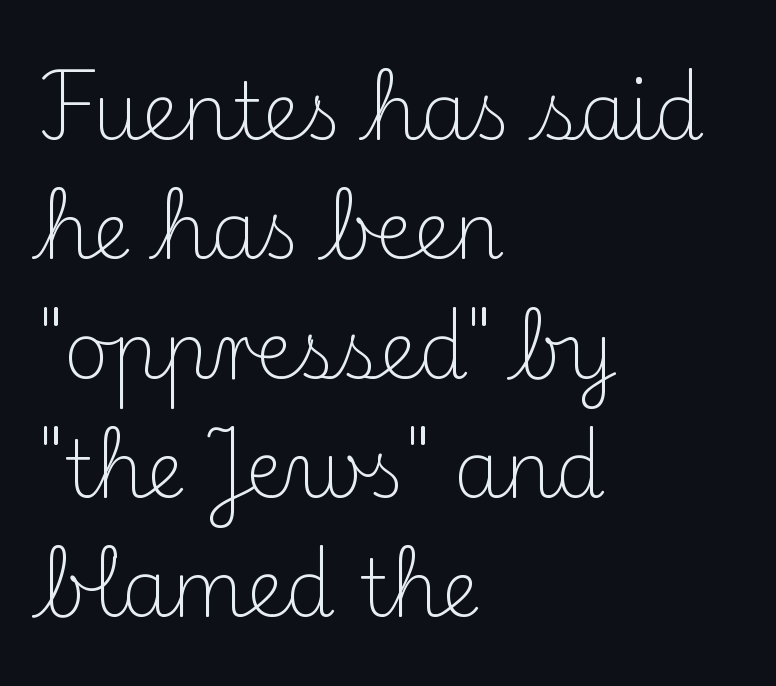
The typeface chosen for these lines features serifs. The rendering uses natural spacing where letterforms have individual widths. Horizontal bands of white between lines are of average thickness. No italicization has been applied; the sample stays upright.
